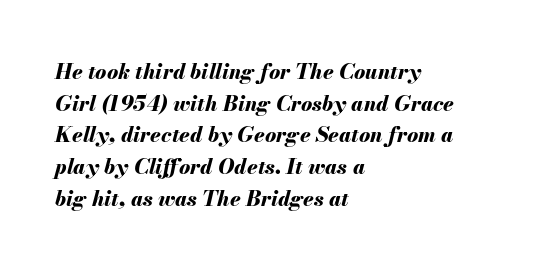
Leading matches the norm, producing a regular column. An italicized treatment has been applied to the whole sample. Plenty of ink on the page — the face is bold. Is the letter spacing exaggerated? No — it looks like the ordinary default. Underline: absent.
